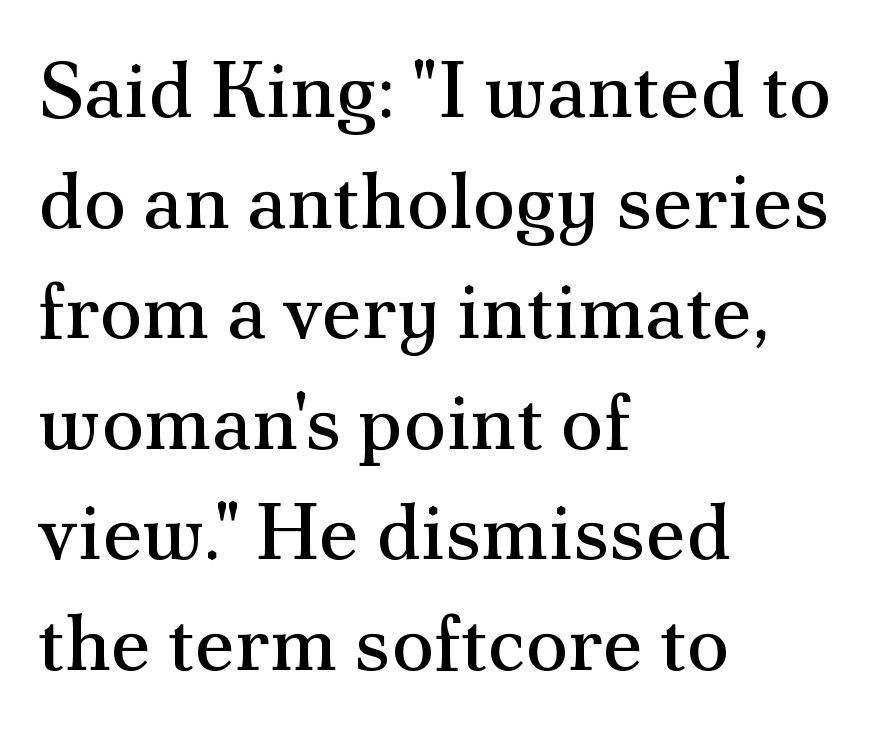
{"serif": "yes", "italic": "no", "bold": "no", "weight": "regular", "width": "normal", "stroke_contrast": "medium", "x_height": "small", "monospaced": "no", "underline": "no", "align": "left", "line_spacing": "normal", "line_spacing_ratio": 1.4, "letter_spacing": "normal", "letter_spacing_em": 0.0, "glyph_px": 79}
